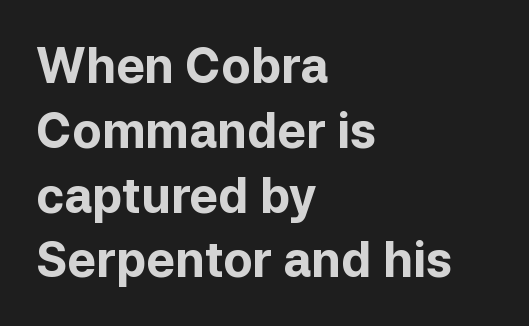
Spacing verdict: proportional, widths tailored to each character. I'd describe the lettering as bold — thick and assertive. Every character sits straight up, as roman type does. Descender tails drop into unmarked territory. Examine the stroke ends and you'll find no serifs.
